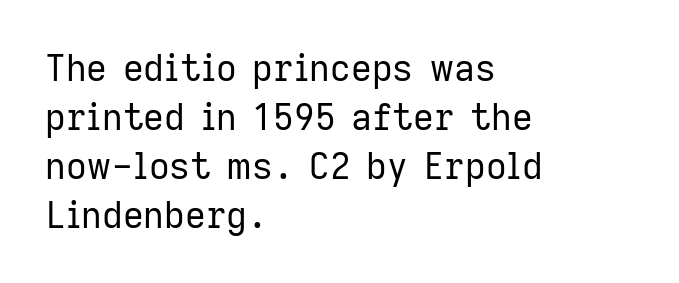
{"serif": "no", "italic": "no", "bold": "no", "weight": "regular", "width": "normal", "stroke_contrast": "low", "x_height": "medium", "monospaced": "no", "underline": "no", "align": "left", "line_spacing": "normal", "line_spacing_ratio": 1.36, "letter_spacing": "normal", "letter_spacing_em": 0.0, "glyph_px": 36}
